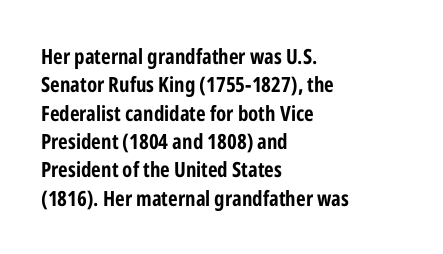
The image shows 21 px bold type, upright; set left-aligned, normal line spacing (1.35x), normal letter spacing, not underlined.
